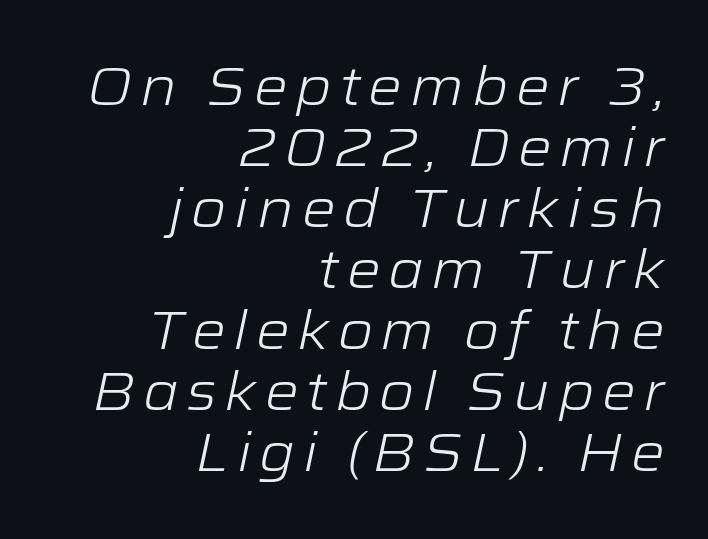
Q: Is the text bold? A: No.
Q: Is the text italic (slanted)? A: Yes, it leans right by about 12 degrees.
Q: Is the text underlined? A: No.
Q: How is the paragraph aligned? A: Right-aligned.
Q: Is the spacing between lines tight, normal or loose? A: Tight.
Q: Width (condensed, normal, or wide)? A: Wide.
Q: Stroke contrast? A: Low.
Q: x-height? A: Medium.
Q: Monospaced? A: No.
